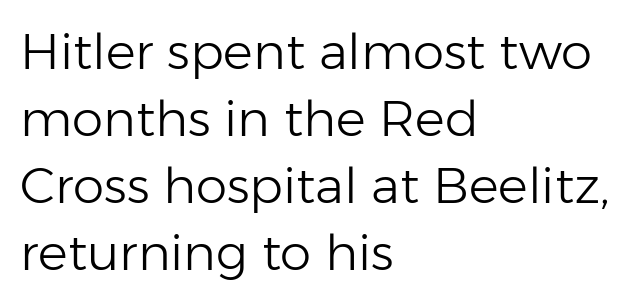
Think of a printed novel: that variable character pitch is what you see here. Every character sits straight up, as roman type does. This is not heavy type; no bold has been used. The paragraph shown leans on its left margin. Beneath every word, the page is bare.
